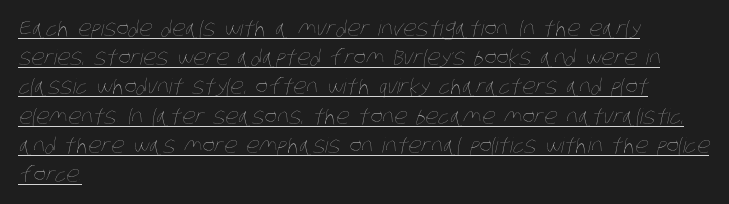
Every row of glyphs begins at an identical x-position on the left. No chunkiness to these letters — they're not bold. Vertical spacing — default. Letter spacing: default.
